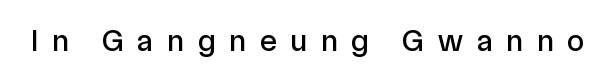
Q: Is the text italic (slanted)? A: No, it is upright.
Q: Is the typeface a serif or a sans-serif typeface? A: Sans-serif.
Q: Is the text underlined? A: No.
Q: Is the spacing between letters normal or unusually wide? A: Unusually wide.
Q: Width (condensed, normal, or wide)? A: Normal.
Q: x-height? A: Medium.
Q: Monospaced? A: No.
